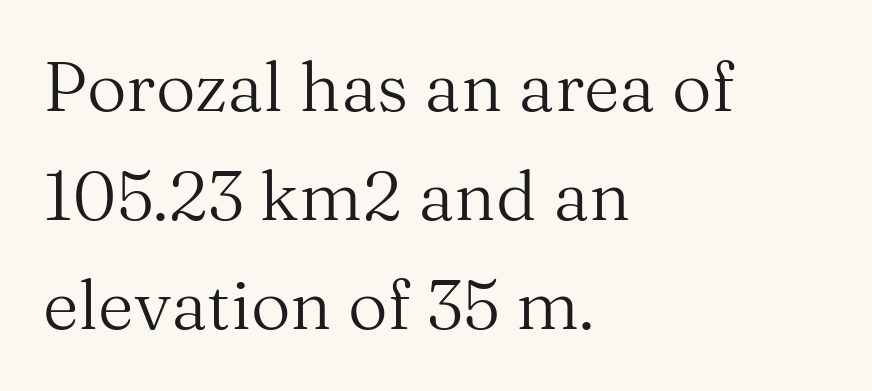
These glyphs show unthickened strokes, regular width or finer. Notice how descenders clear the ascenders below comfortably — that's standard leading. Inter-character spacing is left at the font's built-in metrics. Type style note: has serifs. The space directly below the letters is spotless.
